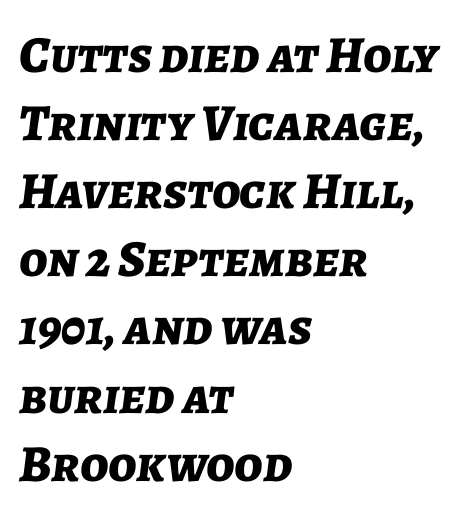
{"italic": "yes", "lean": "right", "slant_degrees": 7, "bold": "yes", "weight": "bold", "width": "normal", "stroke_contrast": "low", "x_height": "medium", "monospaced": "no", "underline": "no", "align": "left", "line_spacing": "normal", "line_spacing_ratio": 1.31, "letter_spacing": "normal", "letter_spacing_em": 0.0, "glyph_px": 52}
